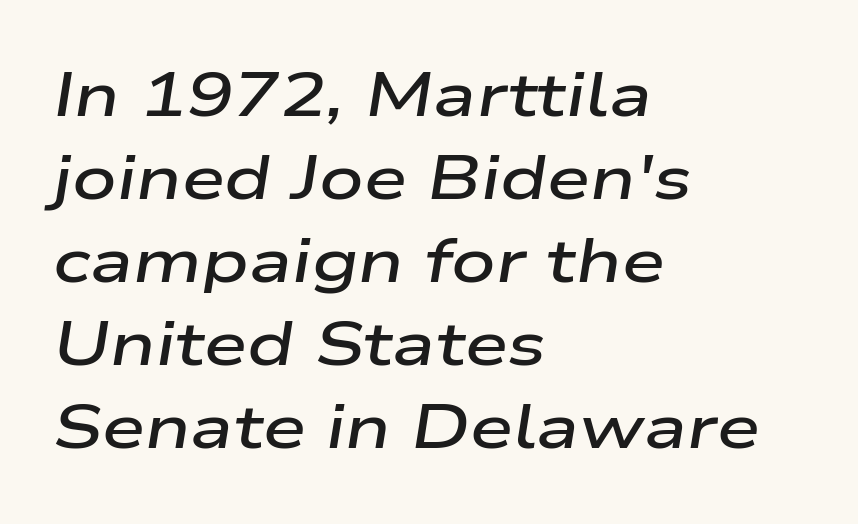
The gap between lines stays unmarked. The compositor pushed each line to the left boundary. On the weight axis this lands at semibold, roughly 600. Character widths vary here, with narrow letters taking less room than wide ones. These lines were composed using italics.
